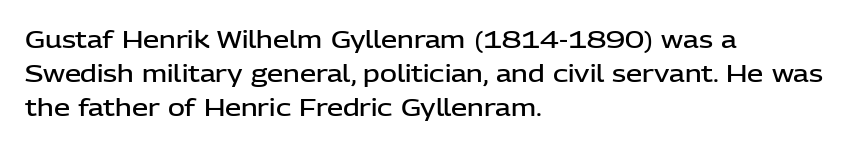
Q: Is the text bold? A: Semi-bold.
Q: Is the text italic (slanted)? A: No, it is upright.
Q: Is the text underlined? A: No.
Q: How is the paragraph aligned? A: Left-aligned.
Q: Is the spacing between letters normal or unusually wide? A: Normal.
Q: Is the spacing between lines tight, normal or loose? A: Normal.
